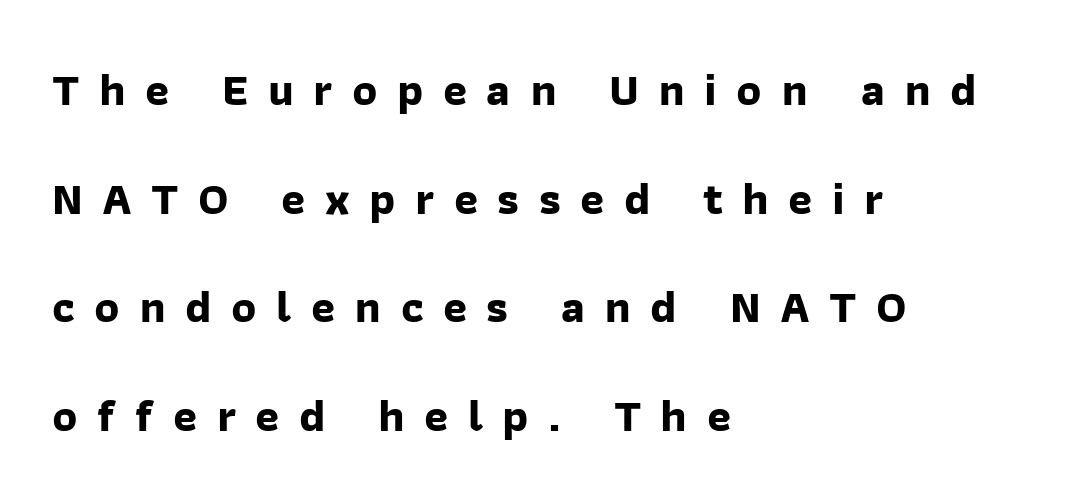
The image shows 46 px bold sans-serif type; set left-aligned, loose line spacing (2.36x), unusually wide letter spacing (+0.42 em), not underlined; low stroke contrast and a medium x-height.
